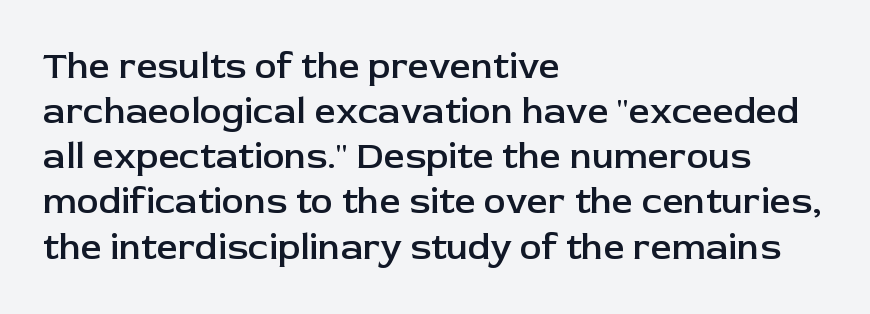
The image shows 37 px semibold sans-serif type, upright; set left-aligned, line spacing 1.22x, normal letter spacing, not underlined; low stroke contrast and a medium x-height.
